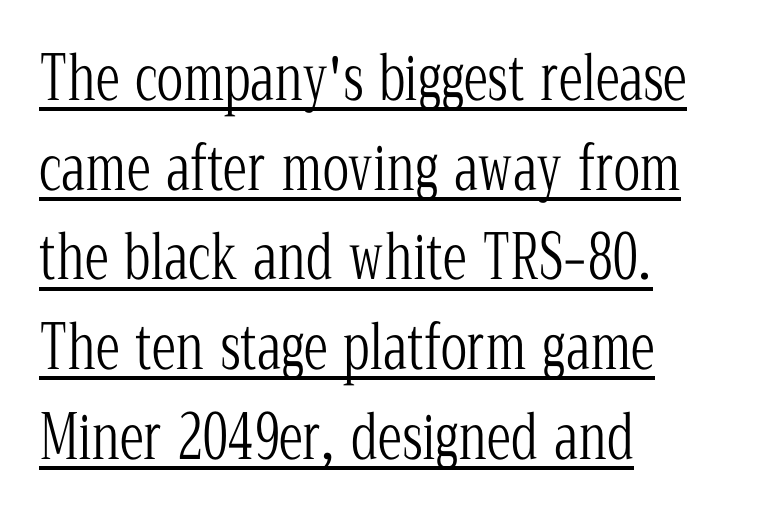
{"serif": "yes", "italic": "no", "bold": "no", "weight": "light", "width": "condensed", "stroke_contrast": "low", "x_height": "medium", "monospaced": "no", "underline": "yes", "align": "left", "line_spacing": "normal", "line_spacing_ratio": 1.47, "letter_spacing": "normal", "letter_spacing_em": 0.0, "glyph_px": 61}
